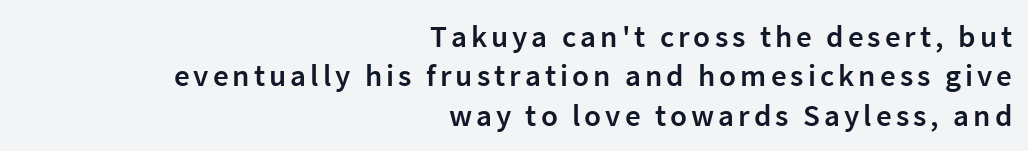
{"serif": "no", "italic": "no", "bold": "semi", "weight": "semibold", "width": "normal", "stroke_contrast": "low", "x_height": "medium", "monospaced": "no", "underline": "no", "align": "right", "line_spacing": "normal", "line_spacing_ratio": 1.27, "glyph_px": 31}
